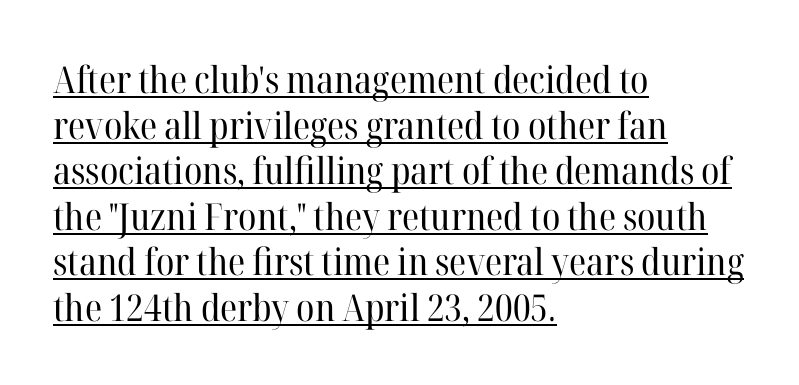
The image shows 37 px regular-weight serif type, upright; set left-aligned, line spacing 1.23x, normal letter spacing, underlined; high stroke contrast and a medium x-height.
